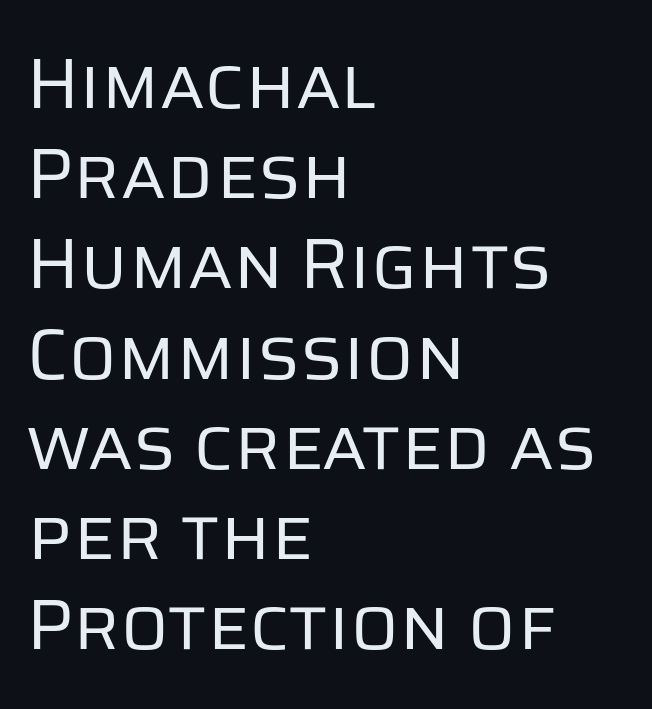
The image shows 71 px regular-weight sans-serif type, upright; set left-aligned, normal line spacing (1.27x), normal letter spacing, not underlined; low stroke contrast and a large x-height.
